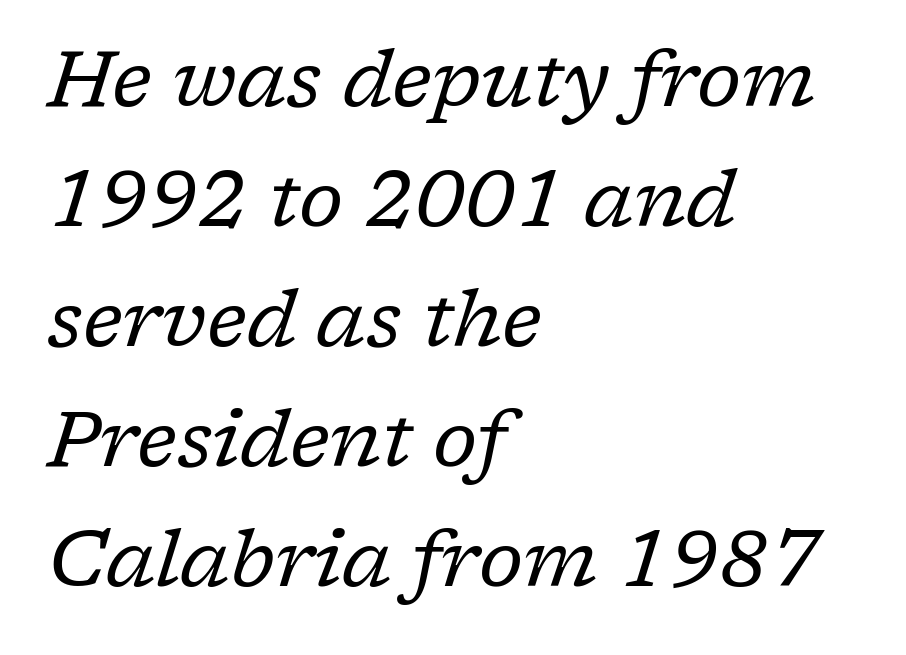
Q: Is the text bold? A: No.
Q: Is the text italic (slanted)? A: Yes, it leans right by about 17 degrees.
Q: Is the typeface a serif or a sans-serif typeface? A: Serif.
Q: Is the text underlined? A: No.
Q: How is the paragraph aligned? A: Left-aligned.
Q: Is the spacing between letters normal or unusually wide? A: Normal.
Q: Is the spacing between lines tight, normal or loose? A: Normal.
Q: Width (condensed, normal, or wide)? A: Normal.
Q: Stroke contrast? A: Low.
Q: x-height? A: Medium.
Q: Monospaced? A: No.
